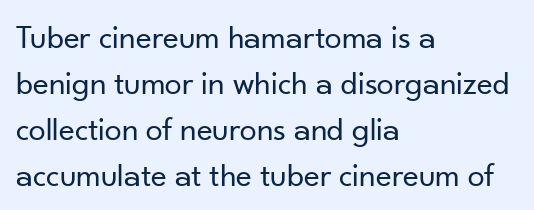
The image shows 34 px regular-weight sans-serif type, upright; set left-aligned, normal line spacing (1.35x), normal letter spacing, not underlined; low stroke contrast and a small x-height.
